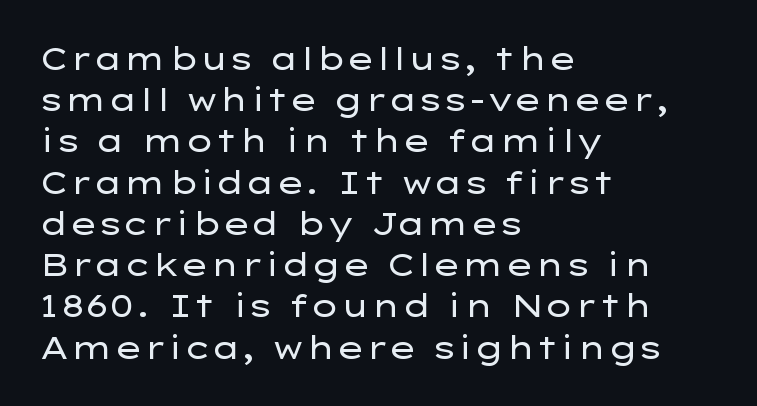
The image shows 31 px regular-weight, wide sans-serif type, upright; set left-aligned, normal line spacing (1.33x), normal letter spacing, not underlined; low stroke contrast and a medium x-height.
